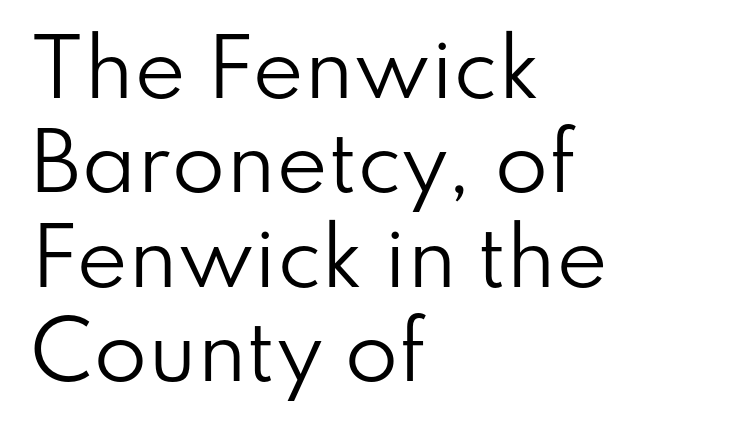
{"serif": "no", "italic": "no", "bold": "no", "weight": "regular", "width": "normal", "stroke_contrast": "low", "x_height": "small", "monospaced": "no", "underline": "no", "align": "left", "line_spacing_ratio": 1.21, "letter_spacing": "normal", "letter_spacing_em": 0.0, "glyph_px": 78}
